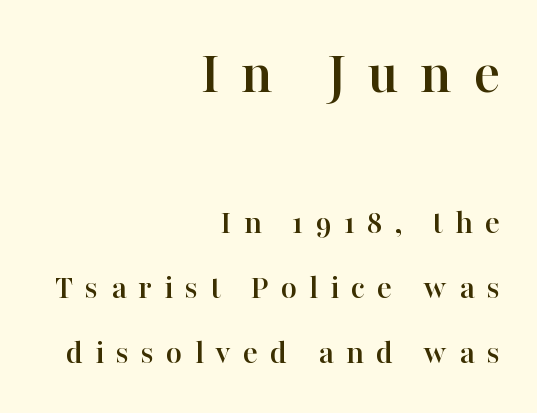
What stands out about the letter spacing? Its width — letters are far apart. Upright lettering throughout. Nobody drew a line under any word here. Proportional: the letters do not fall into vertical columns.
